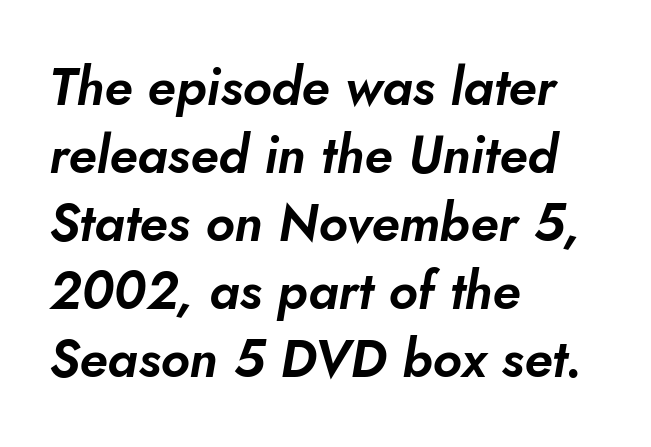
{"serif": "no", "width": "normal", "stroke_contrast": "low", "x_height": "small", "monospaced": "no", "underline": "no", "align": "left", "line_spacing": "normal", "line_spacing_ratio": 1.31, "letter_spacing": "normal", "letter_spacing_em": 0.0, "glyph_px": 52}
